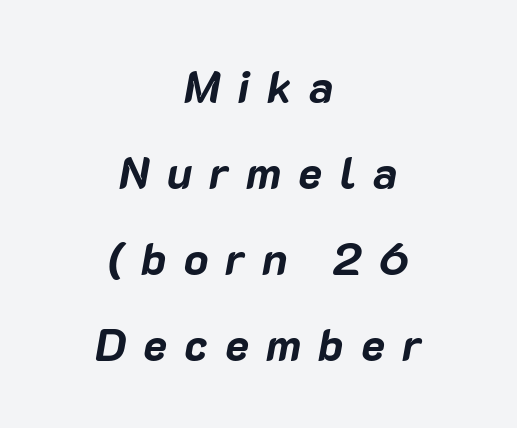
Q: Is the text bold? A: Yes.
Q: Is the text italic (slanted)? A: Yes, it leans right by about 10 degrees.
Q: Is the text underlined? A: No.
Q: How is the paragraph aligned? A: Centered.
Q: Is the spacing between letters normal or unusually wide? A: Unusually wide.
Q: Is the spacing between lines tight, normal or loose? A: Loose.
Q: Width (condensed, normal, or wide)? A: Normal.
Q: Stroke contrast? A: Low.
Q: x-height? A: Medium.
Q: Monospaced? A: No.
